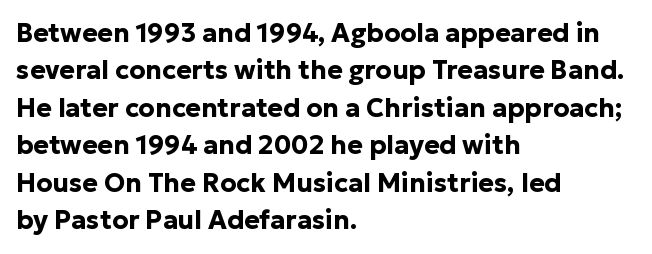
{"italic": "no", "bold": "yes", "underline": "no", "align": "left", "line_spacing": "normal", "line_spacing_ratio": 1.44, "letter_spacing": "normal", "letter_spacing_em": 0.0, "glyph_px": 26}
